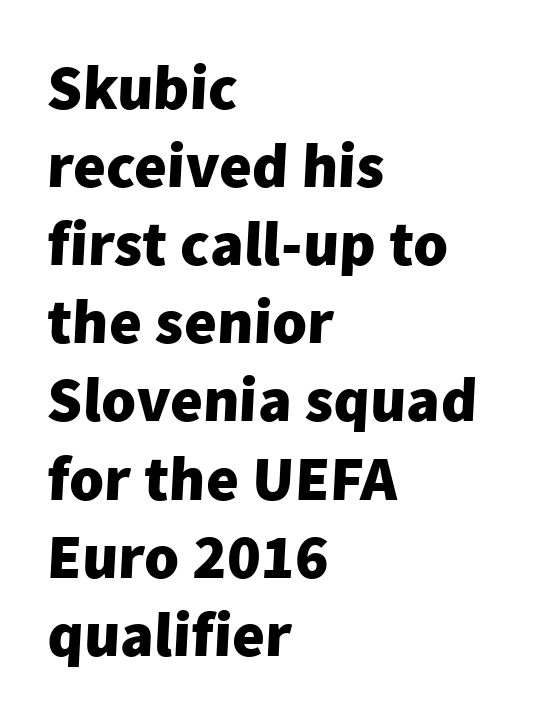
Here the glyphs are tracked normally, forming tight word shapes. Horizontally, the lines are justified to the leading edge only. The gap between lines stays unmarked. Are there feet on the stems? There aren't — it's a sans. Character widths vary here, with narrow letters taking less room than wide ones.
